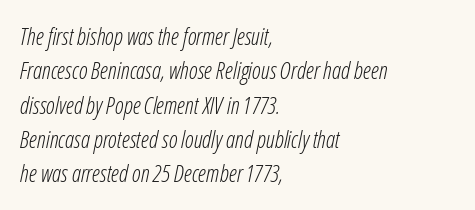
The image shows 23 px text type, italic (leaning right); set left-aligned, normal line spacing (1.49x), normal letter spacing, not underlined.
